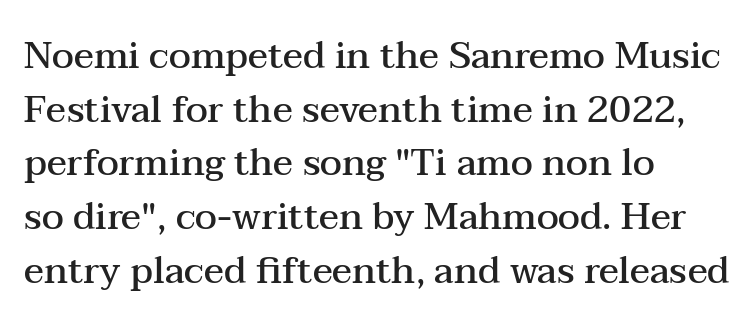
The image shows 37 px semibold, wide serif type, upright; set left-aligned, normal line spacing (1.45x), normal letter spacing, not underlined; medium stroke contrast and a medium x-height.
